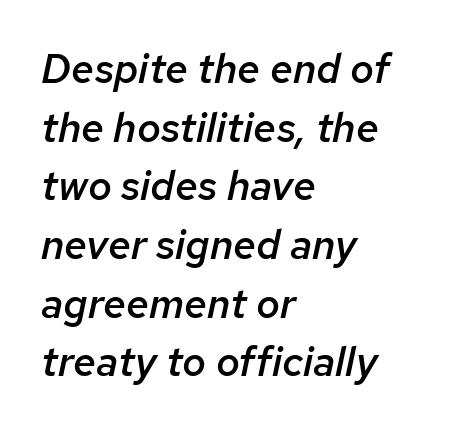
Looks like regular typesetting: each glyph gets only the width it needs. The face used here is rendered with its standard letterfit. The lines are quadded left. The characters look somewhat weighty, a semibold short of true bold.
